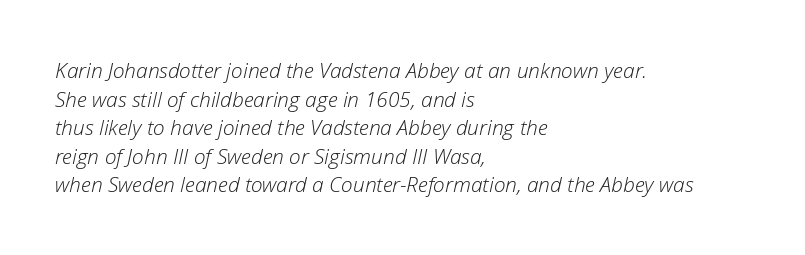
{"italic": "yes", "lean": "right", "slant_degrees": 12, "bold": "no", "underline": "no", "align": "left", "line_spacing": "normal", "line_spacing_ratio": 1.36, "letter_spacing": "normal", "letter_spacing_em": 0.0, "glyph_px": 21}
